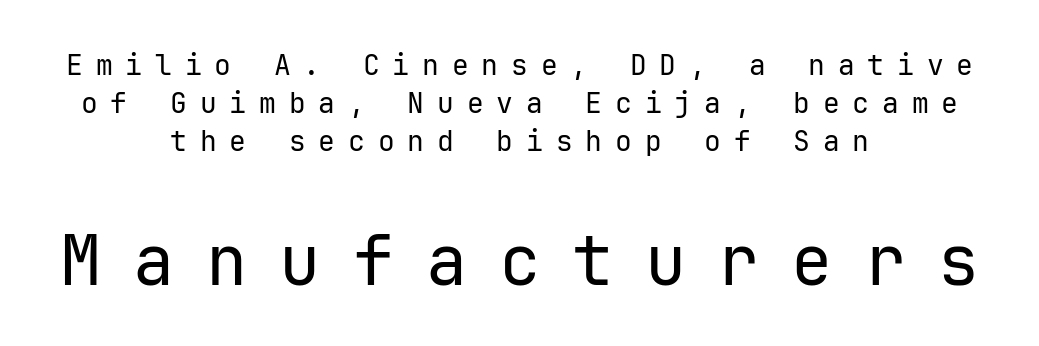
The baseline area is clear. Posture: straight, roman, zero tilt. Two sizes are in play, and the larger belongs to the second block. Each letter, wide or thin by design, is forced into the same width here. Tracking value appears strongly positive — letters spread wide. Compared with a flush-left layout, this one balances lines on the center instead.
